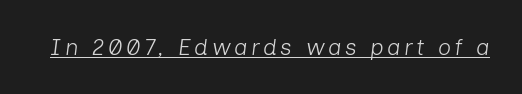
The image shows 23 px text type, italic (leaning right); set underlined.
